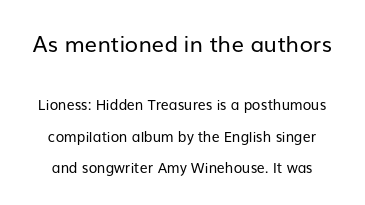
Q: Is the text bold? A: No.
Q: Is the text italic (slanted)? A: No, it is upright.
Q: Is the text underlined? A: No.
Q: Is the spacing between letters normal or unusually wide? A: Normal.
Q: Is the spacing between lines tight, normal or loose? A: Loose.
Q: Which block of text is set in a larger size, the first (top) or the second (bottom)? A: The first (top) one.
